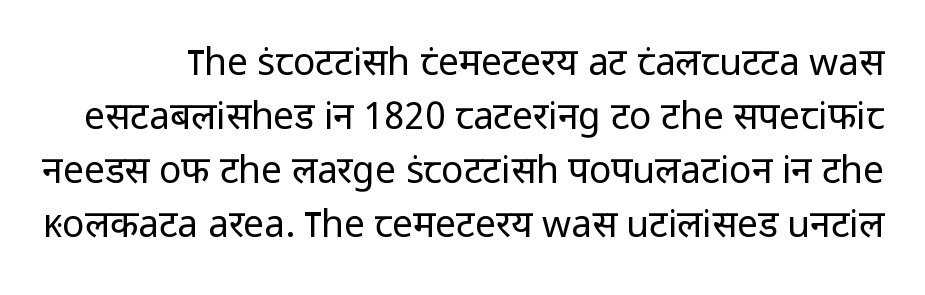
Each letter keeps its own natural width here, so spacing adapts to shape. Every character sits straight up, as roman type does. Is the letter spacing exaggerated? No — it looks like the ordinary default. Leading matches the norm, producing a regular column. Is this a sans? Yes — the strokes have no serifs.
